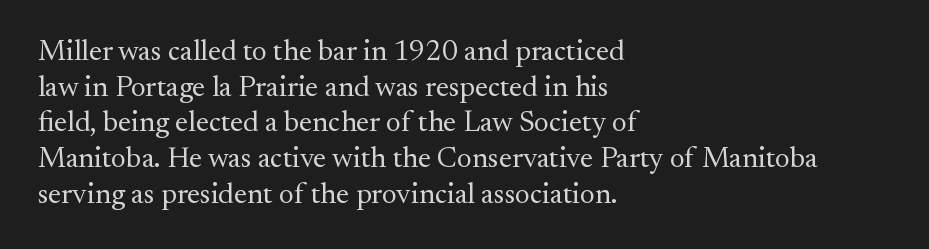
The letterforms sit at book weight or below. Anything drawn beneath the words? Only blank space. Proportional: the letters do not fall into vertical columns. This sample is left-justified, so line endings fall wherever the words run out. In terms of posture, this sample is upright.
